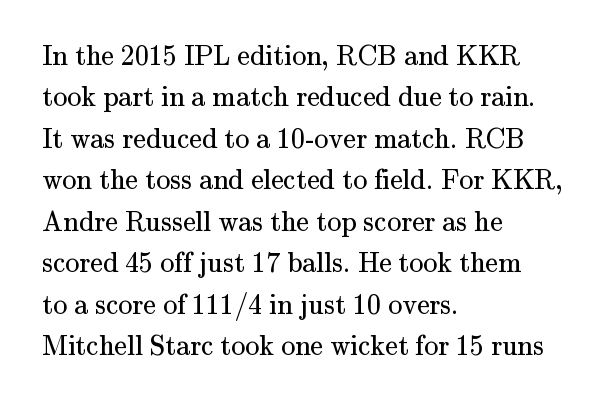
The image shows 28 px regular-weight serif type, upright; set left-aligned, normal line spacing (1.48x), normal letter spacing, not underlined; medium stroke contrast and a small x-height.
